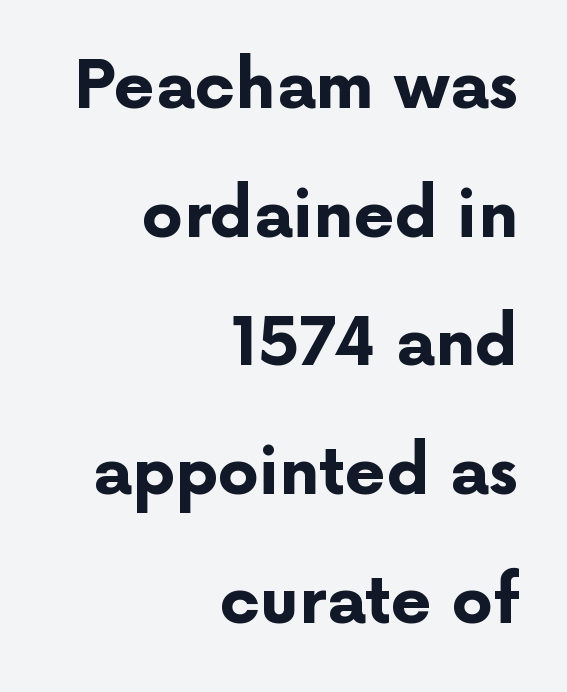
The image shows 65 px bold sans-serif type, upright; set right-aligned, loose line spacing (1.98x), normal letter spacing, not underlined; low stroke contrast and a medium x-height.
